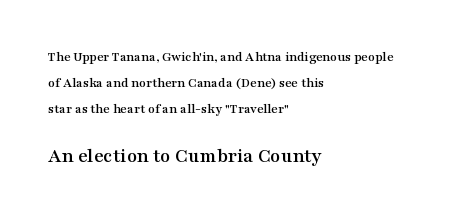
The face used here is rendered with its standard letterfit. One-word summary of the alignment: left. The specimen reads as upright at a glance. Whoever set this made the second block the dominant, larger element. Each row of text sits above clean, open space.
